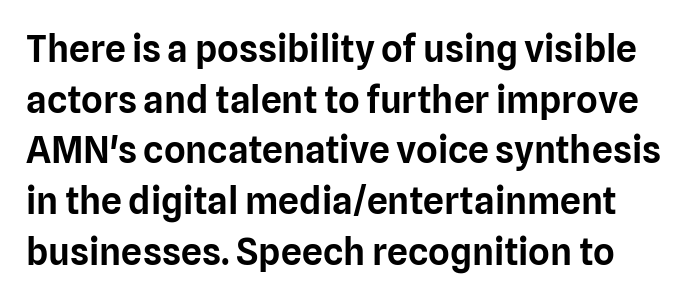
The rendering shows plain stroke endings on the letterforms — a sans-serif design. You could not count columns in this text — the font is proportionally spaced. Observe the ordinary spacing: letters are neighbours, not strangers. No italicization has been applied; the sample stays upright.
